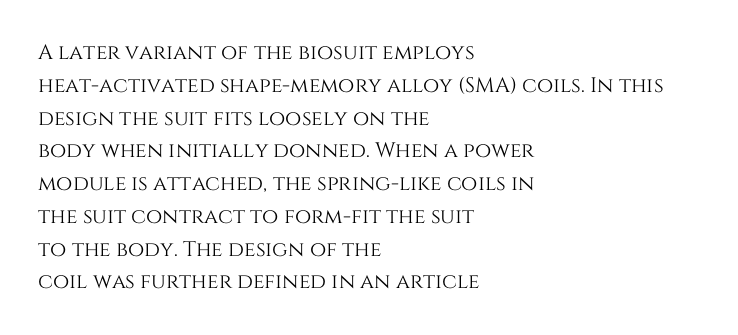
{"italic": "no", "underline": "no", "align": "left", "line_spacing": "normal", "line_spacing_ratio": 1.56, "letter_spacing": "normal", "letter_spacing_em": 0.0, "glyph_px": 21}
